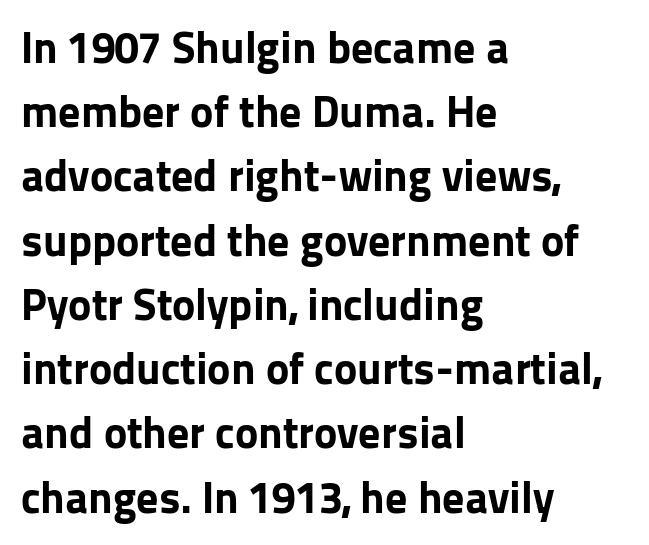
Q: Is the text bold? A: Yes.
Q: Is the text italic (slanted)? A: No, it is upright.
Q: Is the typeface a serif or a sans-serif typeface? A: Sans-serif.
Q: Is the text underlined? A: No.
Q: How is the paragraph aligned? A: Left-aligned.
Q: Is the spacing between letters normal or unusually wide? A: Normal.
Q: Is the spacing between lines tight, normal or loose? A: Normal.
Q: Width (condensed, normal, or wide)? A: Normal.
Q: Stroke contrast? A: Low.
Q: x-height? A: Medium.
Q: Monospaced? A: No.
